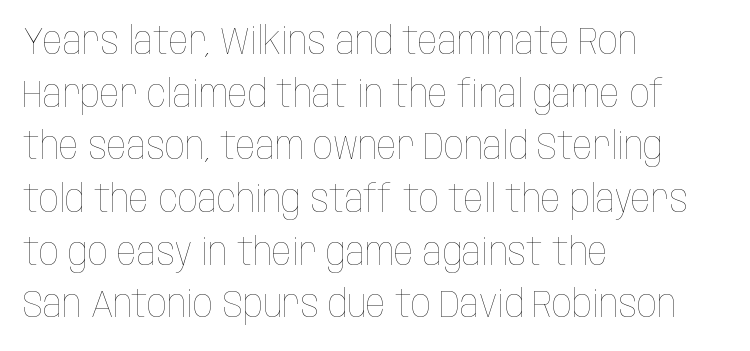
Q: Is the text bold? A: No.
Q: Is the text italic (slanted)? A: No, it is upright.
Q: Is the text underlined? A: No.
Q: How is the paragraph aligned? A: Left-aligned.
Q: Is the spacing between letters normal or unusually wide? A: Normal.
Q: Is the spacing between lines tight, normal or loose? A: Normal.
Q: Width (condensed, normal, or wide)? A: Condensed.
Q: Stroke contrast? A: Low.
Q: x-height? A: Large.
Q: Monospaced? A: No.
